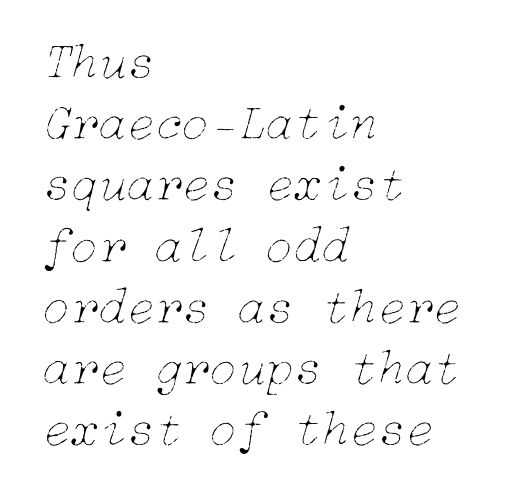
{"italic": "yes", "lean": "right", "slant_degrees": 15, "bold": "no", "weight": "thin", "width": "normal", "stroke_contrast": "low", "x_height": "medium", "underline": "no", "align": "left", "line_spacing_ratio": 1.2, "letter_spacing": "normal", "letter_spacing_em": 0.0, "glyph_px": 51}
